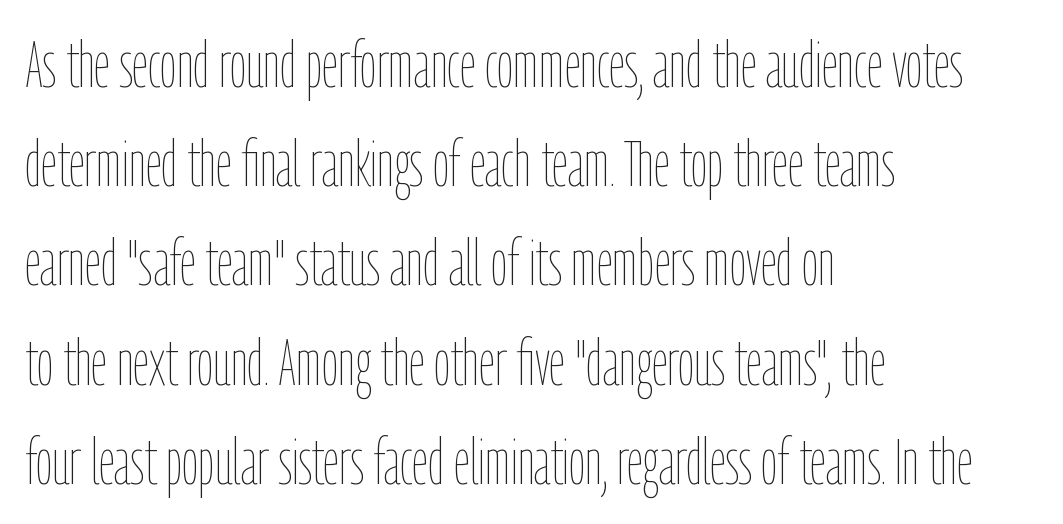
{"italic": "no", "bold": "no", "weight": "thin", "width": "condensed", "stroke_contrast": "low", "x_height": "medium", "monospaced": "no", "underline": "no", "align": "left", "line_spacing": "normal", "line_spacing_ratio": 1.55, "letter_spacing": "normal", "letter_spacing_em": 0.0, "glyph_px": 64}
